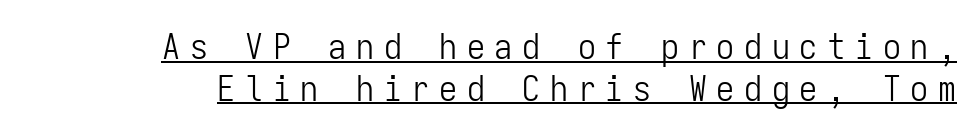
{"serif": "no", "italic": "no", "bold": "no", "weight": "light", "width": "condensed", "stroke_contrast": "low", "x_height": "medium", "monospaced": "yes", "underline": "yes", "line_spacing_ratio": 1.16, "letter_spacing": "wide", "letter_spacing_em": 0.27, "glyph_px": 36}
